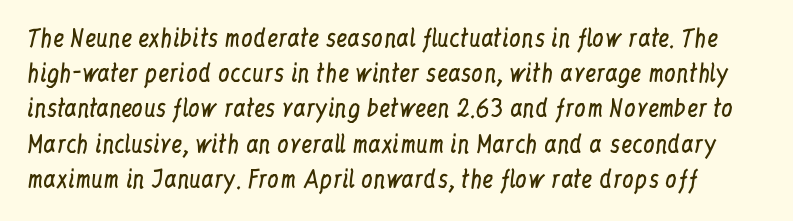
The font is comparable to plain body text, perhaps lighter. The designer left line spacing at the default. Letters rest on an invisible, unmarked baseline. In terms of letterspacing, this is plain default setting.
